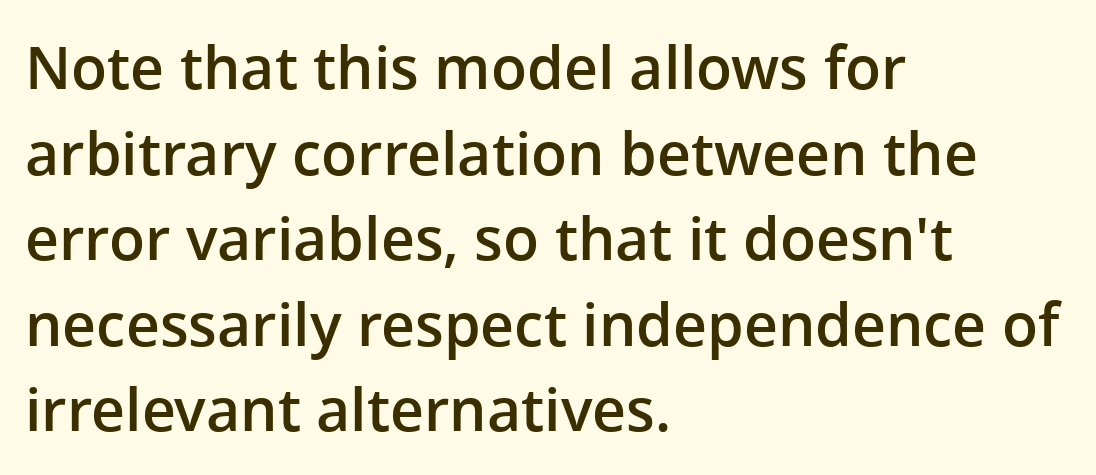
Proportional: the letters do not fall into vertical columns. The baseline area is clear. Leading: standard. Does the copy run flush right? No — it runs flush left.
